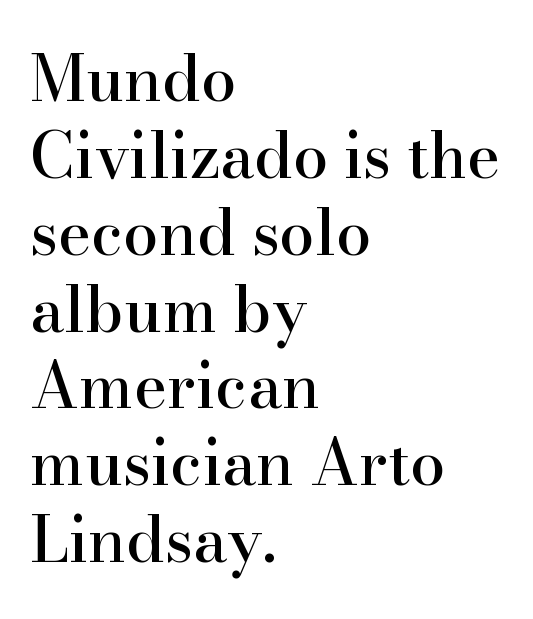
Q: Is the text italic (slanted)? A: No, it is upright.
Q: Is the typeface a serif or a sans-serif typeface? A: Serif.
Q: Is the text underlined? A: No.
Q: How is the paragraph aligned? A: Left-aligned.
Q: Is the spacing between letters normal or unusually wide? A: Normal.
Q: Width (condensed, normal, or wide)? A: Normal.
Q: Stroke contrast? A: High.
Q: x-height? A: Small.
Q: Monospaced? A: No.
